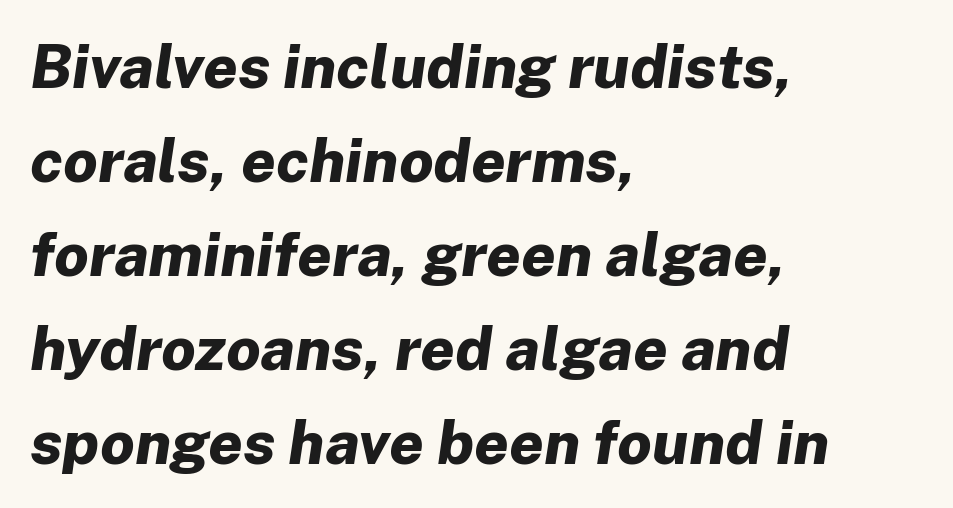
Q: Is the text bold? A: Yes.
Q: Is the text italic (slanted)? A: Yes, it leans right by about 8 degrees.
Q: Is the text underlined? A: No.
Q: How is the paragraph aligned? A: Left-aligned.
Q: Is the spacing between letters normal or unusually wide? A: Normal.
Q: Is the spacing between lines tight, normal or loose? A: Normal.
Q: Width (condensed, normal, or wide)? A: Normal.
Q: Stroke contrast? A: Low.
Q: x-height? A: Medium.
Q: Monospaced? A: No.
